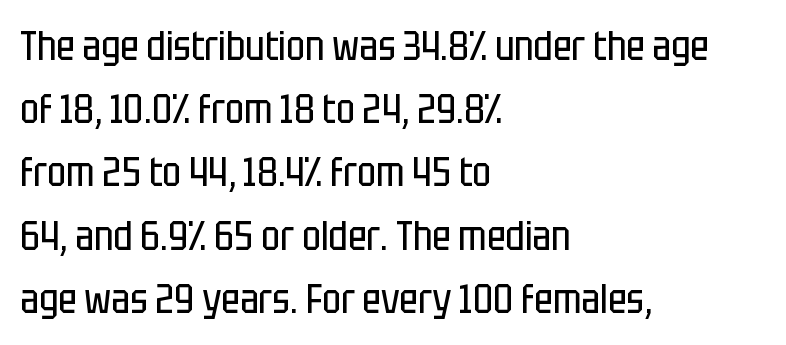
There is no visible air inserted between adjacent glyphs. The letters advance in unequal steps, a hallmark of proportional type. Beneath every word, the page is bare. The compositor pushed each line to the left boundary.
